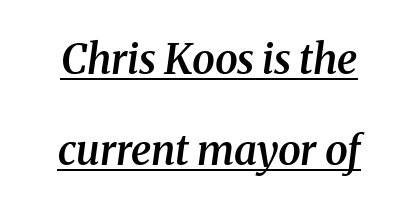
{"serif": "yes", "italic": "yes", "lean": "right", "slant_degrees": 8, "bold": "semi", "weight": "semibold", "width": "normal", "stroke_contrast": "medium", "x_height": "medium", "monospaced": "no", "underline": "yes", "line_spacing": "loose", "line_spacing_ratio": 2.22, "letter_spacing": "normal", "letter_spacing_em": 0.0, "glyph_px": 41}
